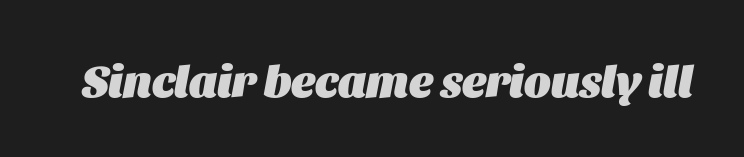
Nothing unusual about the tracking: characters are spaced as the font intends. This sample has the flowing, uneven cadence of proportional lettering. The strokes are fattened all the way to bold. The face used here has a pronounced slope to its letters. The foot of each line stays bare and open.
